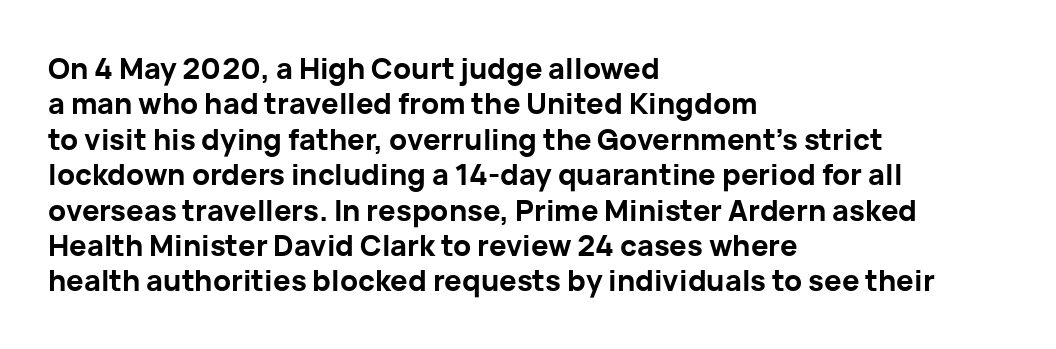
Character widths vary here, with narrow letters taking less room than wide ones. This rendering features lettering with no underline. Short note: letters normally spaced. This sample is left-justified, so line endings fall wherever the words run out.
